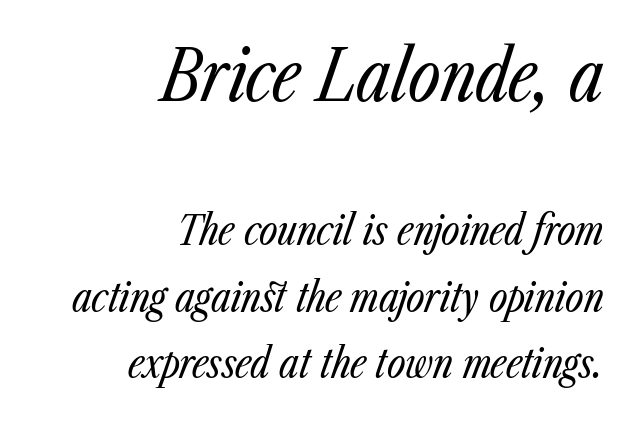
{"italic": "yes", "lean": "right", "slant_degrees": 23, "bold": "no", "weight": "regular", "width": "condensed", "stroke_contrast": "low", "x_height": "medium", "monospaced": "no", "underline": "no", "align": "right", "line_spacing": "normal", "line_spacing_ratio": 1.67, "letter_spacing": "normal", "letter_spacing_em": 0.0, "larger_block": "first", "size_ratio": 1.75, "glyph_px": 70}
